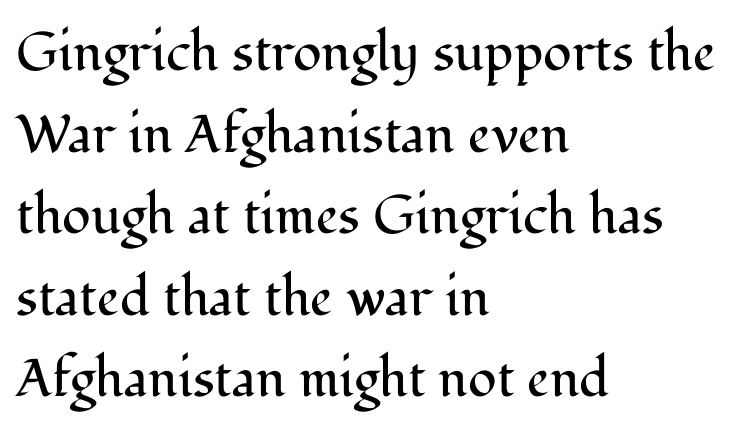
{"serif": "yes", "italic": "no", "bold": "no", "weight": "regular", "width": "normal", "stroke_contrast": "medium", "x_height": "medium", "monospaced": "no", "underline": "no", "align": "left", "line_spacing": "normal", "line_spacing_ratio": 1.54, "letter_spacing": "normal", "letter_spacing_em": 0.0, "glyph_px": 53}
